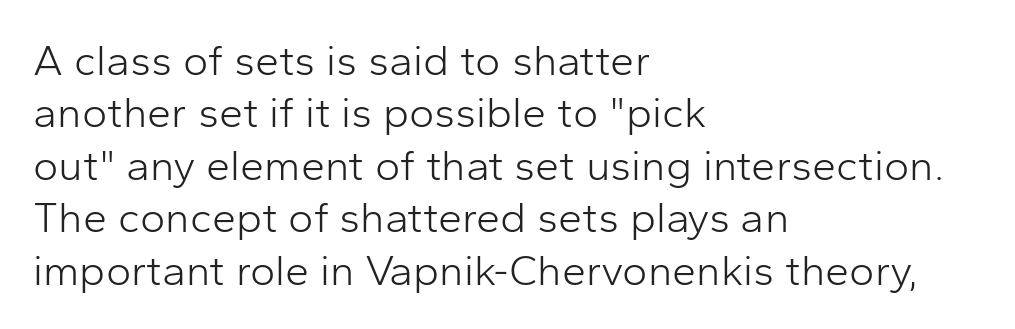
Is the type heavy? It reads as light-to-regular instead. Nothing sits at the stroke ends, so this counts as sans-serif. Default kerning and tracking; the words read as compact shapes. Every row of glyphs begins at an identical x-position on the left.
